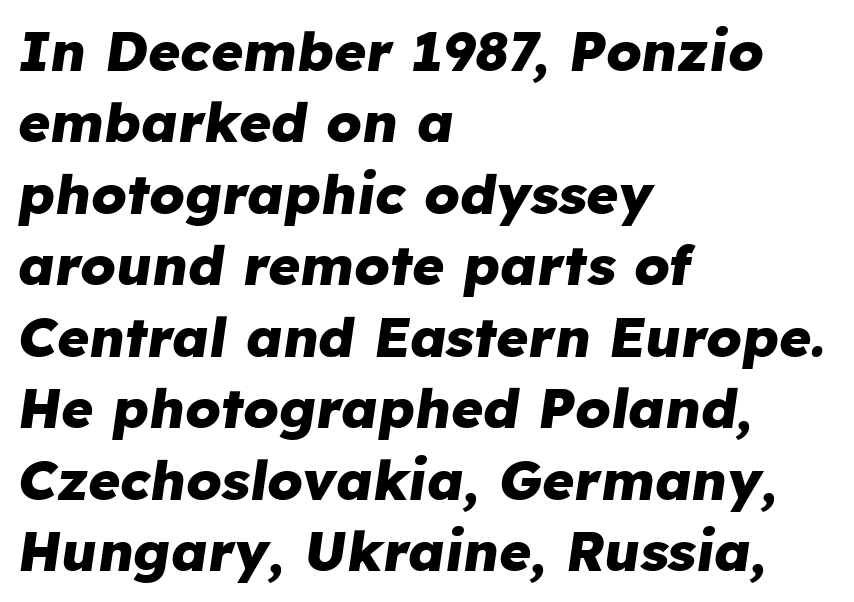
Q: Is the text bold? A: Yes.
Q: Is the text italic (slanted)? A: Yes, it leans right by about 8 degrees.
Q: Is the text underlined? A: No.
Q: How is the paragraph aligned? A: Left-aligned.
Q: Is the spacing between letters normal or unusually wide? A: Normal.
Q: Is the spacing between lines tight, normal or loose? A: Normal.
Q: Width (condensed, normal, or wide)? A: Normal.
Q: Stroke contrast? A: Low.
Q: x-height? A: Medium.
Q: Monospaced? A: No.
